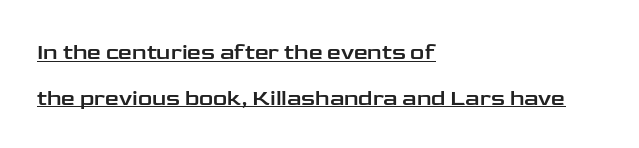
{"italic": "no", "underline": "yes", "align": "left", "line_spacing": "loose", "line_spacing_ratio": 2.07, "letter_spacing": "normal", "letter_spacing_em": 0.0, "glyph_px": 22}
